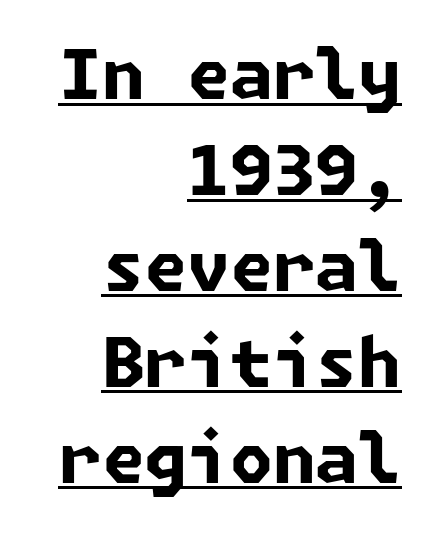
{"serif": "no", "bold": "yes", "weight": "bold", "width": "normal", "stroke_contrast": "low", "x_height": "medium", "underline": "yes", "align": "right", "line_spacing": "normal", "line_spacing_ratio": 1.39, "letter_spacing": "normal", "letter_spacing_em": 0.0, "glyph_px": 69}
